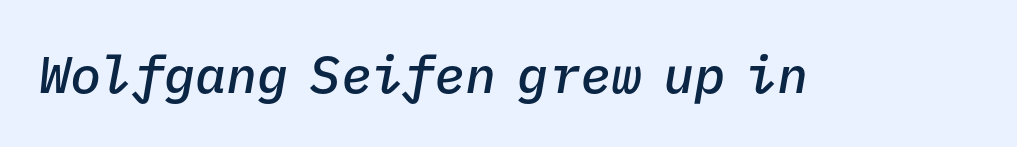
{"italic": "yes", "lean": "right", "slant_degrees": 9, "bold": "semi", "weight": "semibold", "width": "normal", "stroke_contrast": "low", "x_height": "medium", "monospaced": "yes", "underline": "no", "letter_spacing": "normal", "letter_spacing_em": 0.0, "glyph_px": 52}
